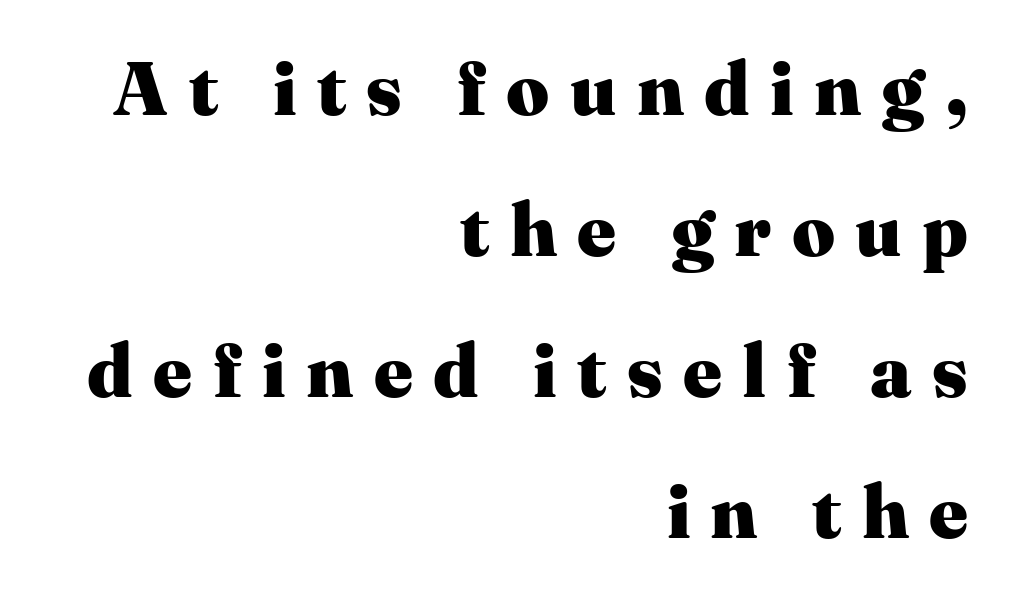
{"serif": "yes", "italic": "no", "bold": "yes", "weight": "heavy", "width": "normal", "stroke_contrast": "medium", "x_height": "medium", "monospaced": "no", "underline": "no", "align": "right", "line_spacing_ratio": 1.88, "letter_spacing": "wide", "letter_spacing_em": 0.27, "glyph_px": 75}
